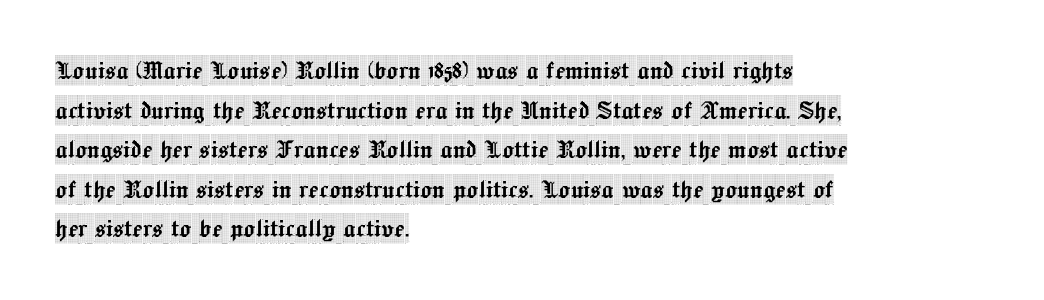
The zone under the glyphs is completely vacant. What kind of face is this? One with serifs. In CSS terms this would be text-align: left. In terms of letterspacing, this is plain default setting. You could not count columns in this text — the font is proportionally spaced.
